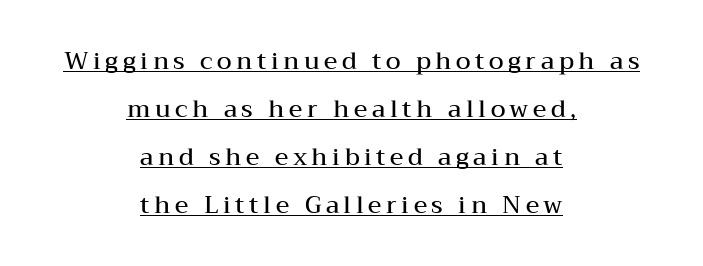
{"italic": "no", "bold": "semi", "underline": "yes", "align": "center", "line_spacing": "loose", "line_spacing_ratio": 2.0, "glyph_px": 24}
